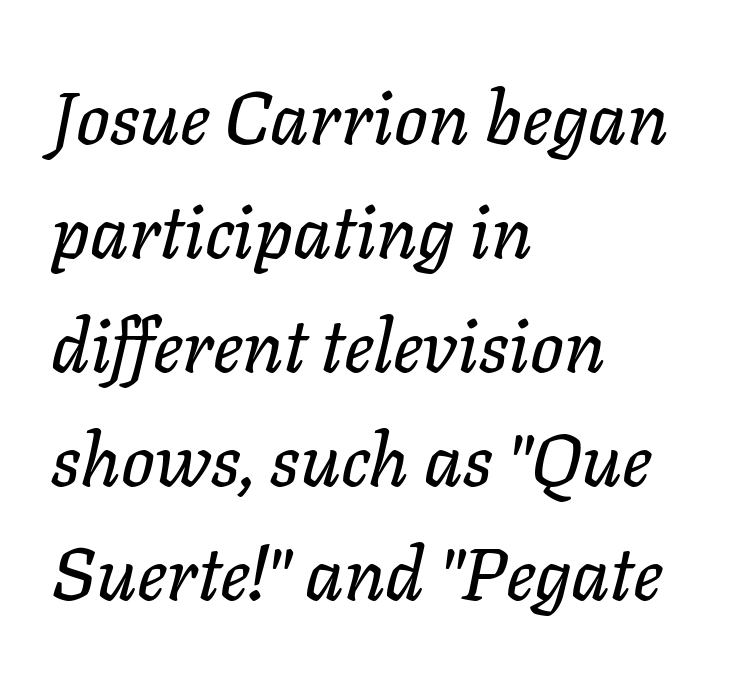
The image shows 74 px text type, italic (leaning right); set left-aligned, normal line spacing (1.54x), normal letter spacing, not underlined; low stroke contrast and a medium x-height.
